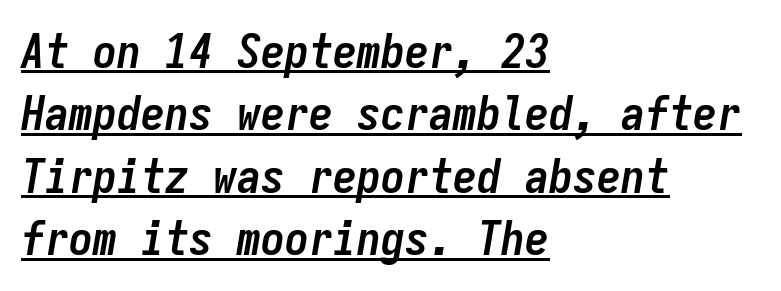
Q: Is the text bold? A: Yes.
Q: Is the text italic (slanted)? A: Yes, it leans right by about 9 degrees.
Q: Is the text underlined? A: Yes.
Q: How is the paragraph aligned? A: Left-aligned.
Q: Is the spacing between letters normal or unusually wide? A: Normal.
Q: Is the spacing between lines tight, normal or loose? A: Normal.
Q: Width (condensed, normal, or wide)? A: Condensed.
Q: Stroke contrast? A: Low.
Q: x-height? A: Medium.
Q: Monospaced? A: Yes.
